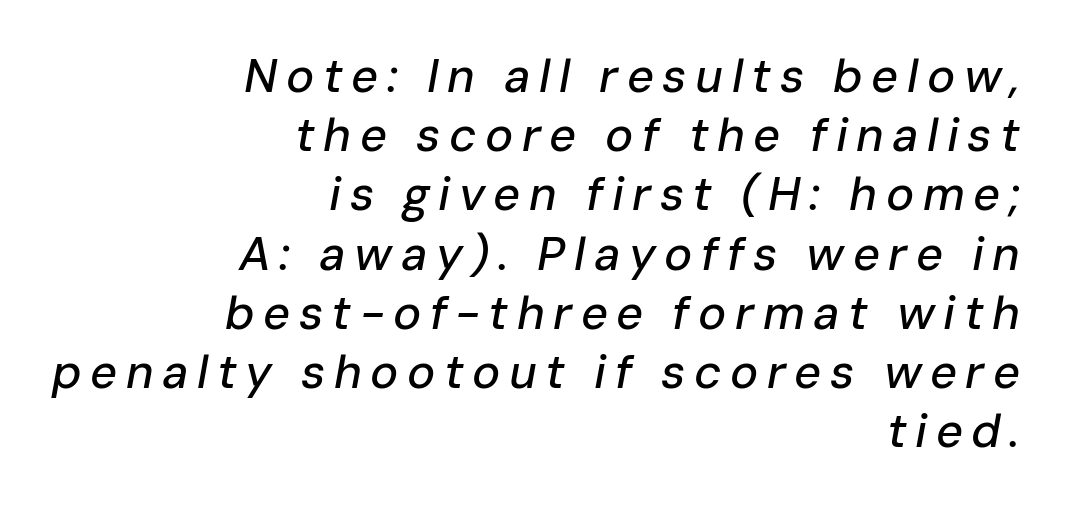
{"italic": "yes", "lean": "right", "slant_degrees": 10, "width": "normal", "stroke_contrast": "low", "x_height": "medium", "monospaced": "no", "underline": "no", "align": "right", "line_spacing": "normal", "line_spacing_ratio": 1.26, "glyph_px": 47}
